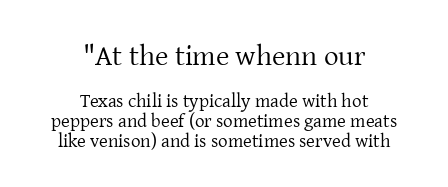
{"serif": "yes", "italic": "no", "bold": "no", "weight": "regular", "width": "normal", "stroke_contrast": "low", "x_height": "medium", "monospaced": "no", "underline": "no", "align": "center", "line_spacing": "tight", "line_spacing_ratio": 1.04, "letter_spacing": "normal", "letter_spacing_em": 0.0, "larger_block": "first", "size_ratio": 1.53, "glyph_px": 29}
